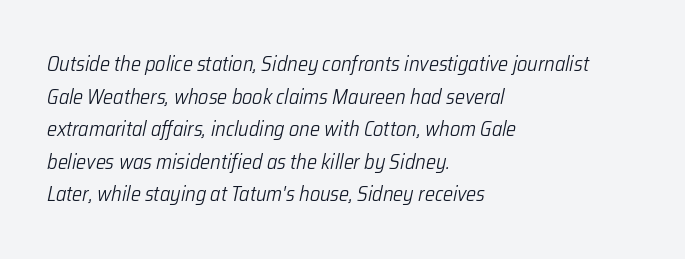
The horizontal fit of the characters is conventional and even. Every row of glyphs begins at an identical x-position on the left. You can tell it's italic because the verticals aren't actually vertical. Weight class: somewhere from thin through regular. The rows are spaced the way most documents space them.
